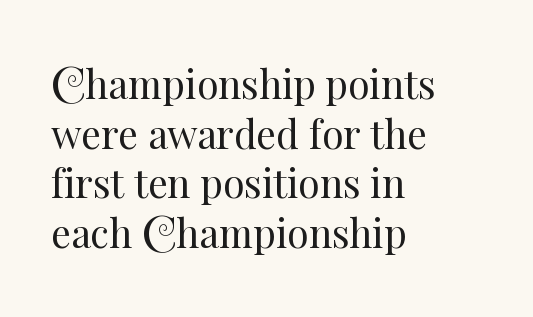
Q: Is the text bold? A: No.
Q: Is the text italic (slanted)? A: No, it is upright.
Q: Is the text underlined? A: No.
Q: How is the paragraph aligned? A: Left-aligned.
Q: Is the spacing between letters normal or unusually wide? A: Normal.
Q: Is the spacing between lines tight, normal or loose? A: Normal.
Q: Width (condensed, normal, or wide)? A: Normal.
Q: Stroke contrast? A: Medium.
Q: x-height? A: Small.
Q: Monospaced? A: No.
